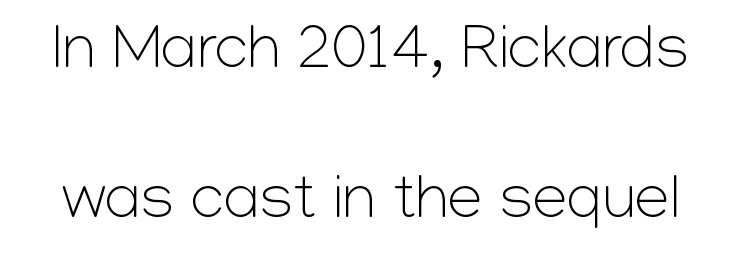
A quiet, ordinary-to-light weight characterises the typeface. Typographically, this falls in the sans-serif category. Widely set lines give the paragraph a tall, airy silhouette. The rendering uses natural spacing where letterforms have individual widths. Italic? Not at all — the glyphs are vertical. Letters rest on an invisible, unmarked baseline.
